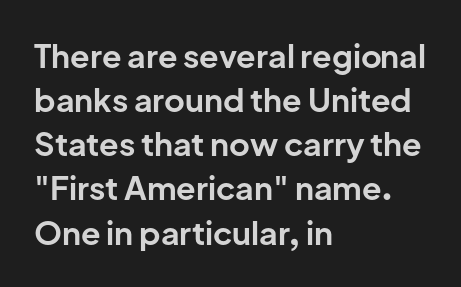
The image shows 32 px bold sans-serif type, upright; set left-aligned, normal line spacing (1.38x), normal letter spacing, not underlined; low stroke contrast and a medium x-height.
